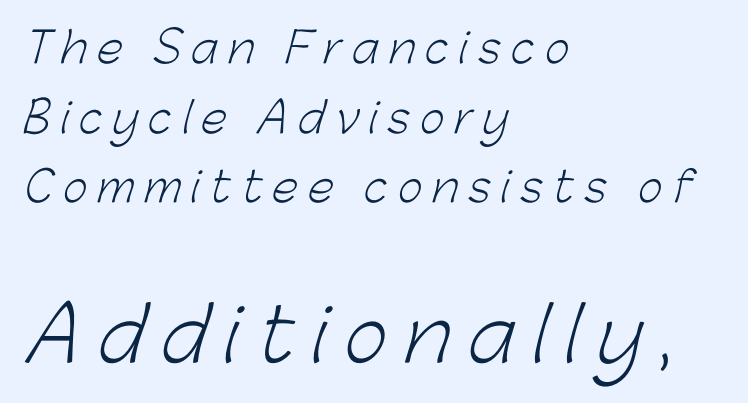
{"serif": "no", "bold": "no", "weight": "light", "width": "normal", "stroke_contrast": "low", "x_height": "medium", "monospaced": "no", "underline": "no", "align": "left", "line_spacing": "normal", "line_spacing_ratio": 1.66, "letter_spacing": "wide", "letter_spacing_em": 0.24, "larger_block": "second", "size_ratio": 1.76, "glyph_px": 74}
